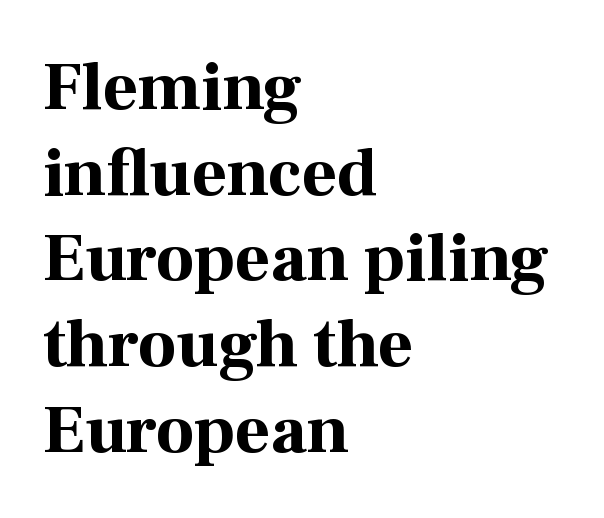
Q: Is the text bold? A: Yes.
Q: Is the text italic (slanted)? A: No, it is upright.
Q: Is the typeface a serif or a sans-serif typeface? A: Serif.
Q: Is the text underlined? A: No.
Q: How is the paragraph aligned? A: Left-aligned.
Q: Is the spacing between letters normal or unusually wide? A: Normal.
Q: Is the spacing between lines tight, normal or loose? A: Normal.
Q: Width (condensed, normal, or wide)? A: Normal.
Q: Stroke contrast? A: High.
Q: x-height? A: Medium.
Q: Monospaced? A: No.
